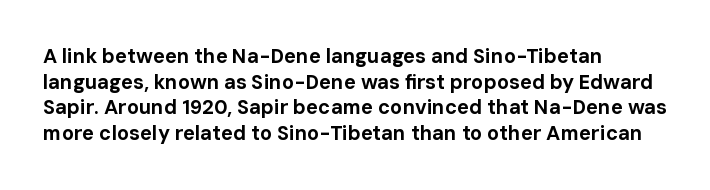
The image shows 20 px bold type, upright; set left-aligned, normal line spacing (1.28x), normal letter spacing, not underlined.
